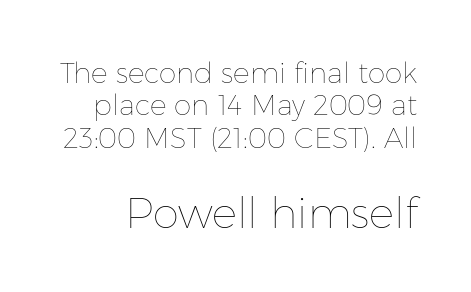
{"italic": "no", "bold": "no", "weight": "thin", "width": "normal", "stroke_contrast": "low", "x_height": "medium", "monospaced": "no", "underline": "no", "line_spacing_ratio": 1.16, "letter_spacing": "normal", "letter_spacing_em": 0.0, "larger_block": "second", "size_ratio": 1.5, "glyph_px": 42}
